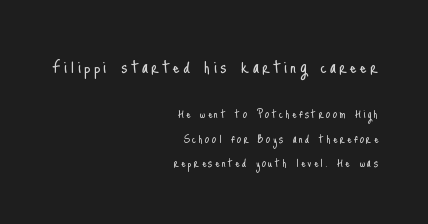
The image shows 21 px text type, upright; set right-aligned, line spacing 1.74x, not underlined; the first (top) block is 1.5x larger.
